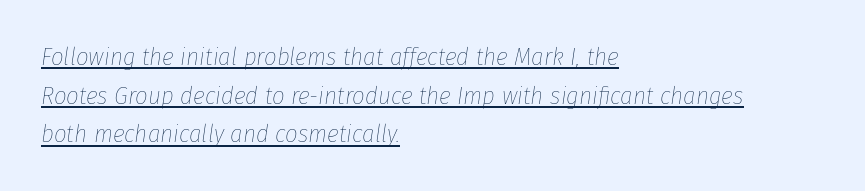
Q: Is the text bold? A: No.
Q: Is the text italic (slanted)? A: Yes, it leans right by about 8 degrees.
Q: Is the text underlined? A: Yes.
Q: How is the paragraph aligned? A: Left-aligned.
Q: Is the spacing between letters normal or unusually wide? A: Normal.
Q: Is the spacing between lines tight, normal or loose? A: Normal.
